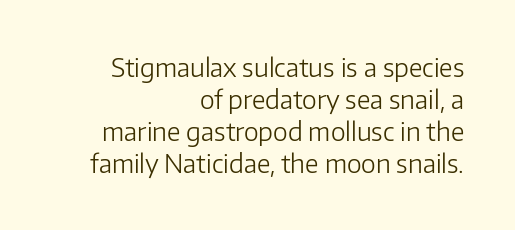
Honestly, the row spacing looks completely unremarkable. Each line ends at the same right margin while the left side varies. Characters remain perfectly vertical along every line. Honestly, the letter spacing is just normal — you wouldn't notice it. Compared with a typical body face, this is equally light or lighter still. Only glyphs here, with clear space below each row.
